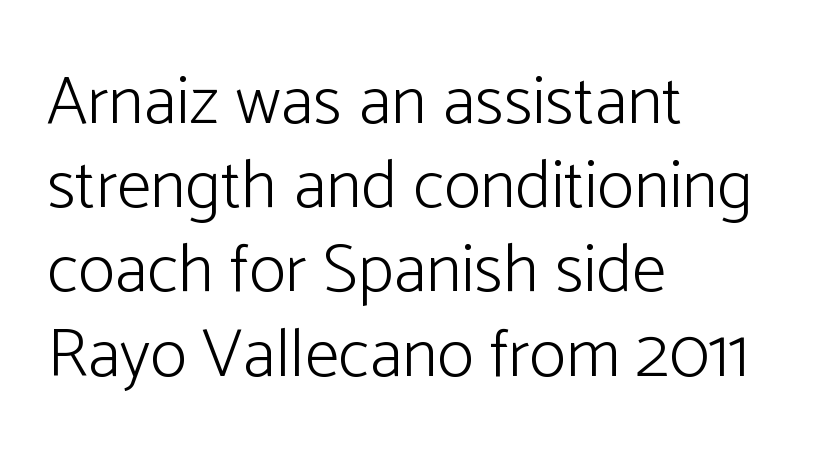
What kind of face is this? One without serifs — a sans. Think of a printed novel: that variable character pitch is what you see here. The line texture is even and compact thanks to regular tracking. Visually the block forms a straight wall on the left and a jagged coastline on the right. Designer's note — italics off, roman on.
